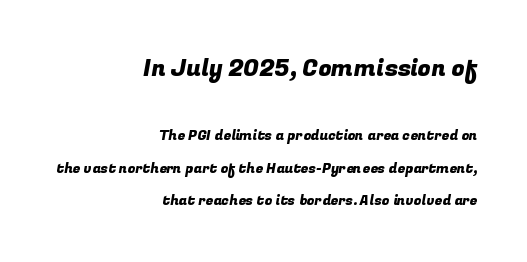
The image shows 24 px text type; set right-aligned, loose line spacing (2.33x), normal letter spacing, not underlined; the first (top) block is 1.71x larger.
